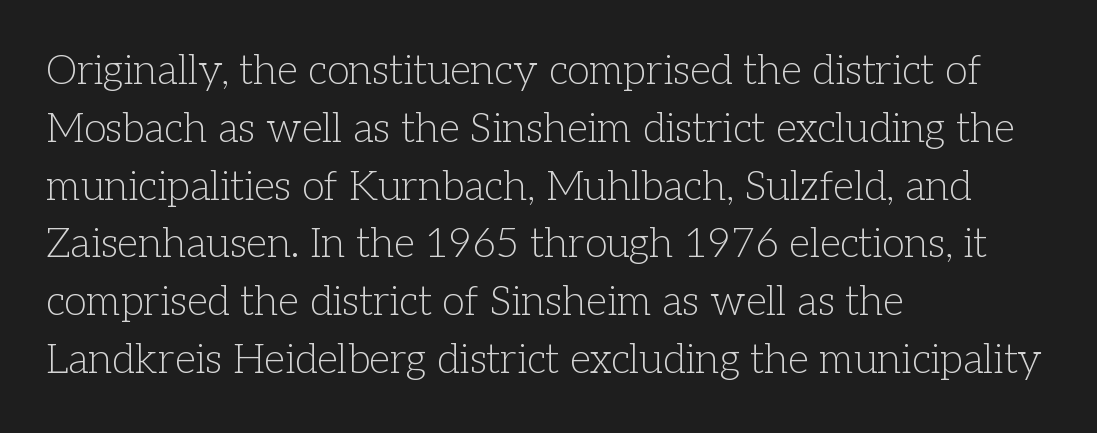
Q: Is the text bold? A: No.
Q: Is the text italic (slanted)? A: No, it is upright.
Q: Is the typeface a serif or a sans-serif typeface? A: Serif.
Q: Is the text underlined? A: No.
Q: How is the paragraph aligned? A: Left-aligned.
Q: Is the spacing between letters normal or unusually wide? A: Normal.
Q: Is the spacing between lines tight, normal or loose? A: Normal.
Q: Width (condensed, normal, or wide)? A: Normal.
Q: Stroke contrast? A: Low.
Q: x-height? A: Medium.
Q: Monospaced? A: No.
